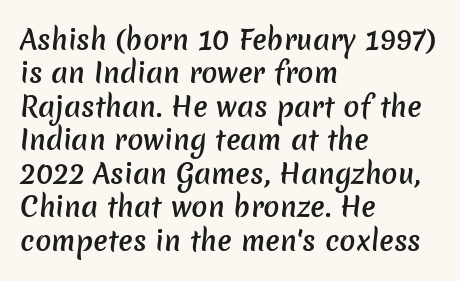
{"bold": "semi", "underline": "no", "align": "left", "line_spacing_ratio": 1.24, "letter_spacing": "normal", "letter_spacing_em": 0.0, "glyph_px": 27}
